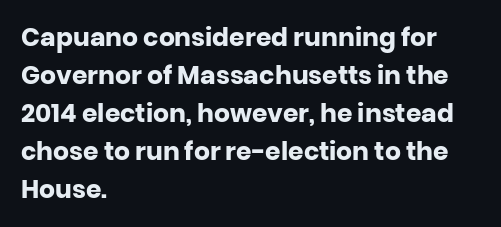
{"italic": "no", "bold": "yes", "underline": "no", "align": "left", "line_spacing": "normal", "line_spacing_ratio": 1.52, "letter_spacing": "normal", "letter_spacing_em": 0.0, "glyph_px": 25}
